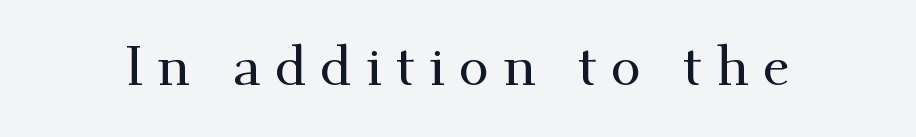
Display-style spreading of the glyphs; the letterfit is very open. It's the straight-up-and-down kind of type. Are there feet on the stems? There are — it's a serif. Honestly, there is no underline to notice here at all.
